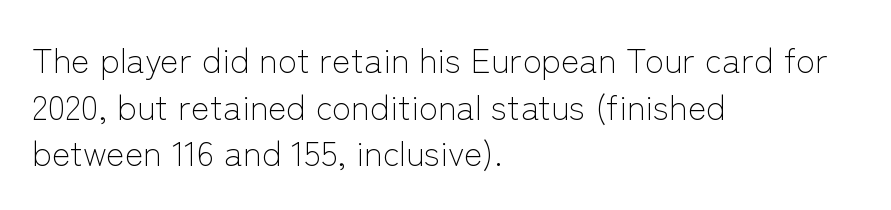
The image shows 35 px light sans-serif type, upright; set left-aligned, normal line spacing (1.33x), normal letter spacing, not underlined; low stroke contrast and a medium x-height.
